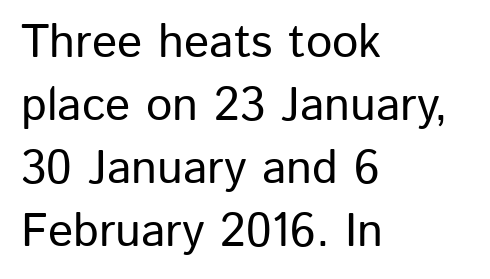
The image shows 47 px sans-serif type, upright; set left-aligned, normal line spacing (1.34x), normal letter spacing, not underlined; low stroke contrast and a medium x-height.
